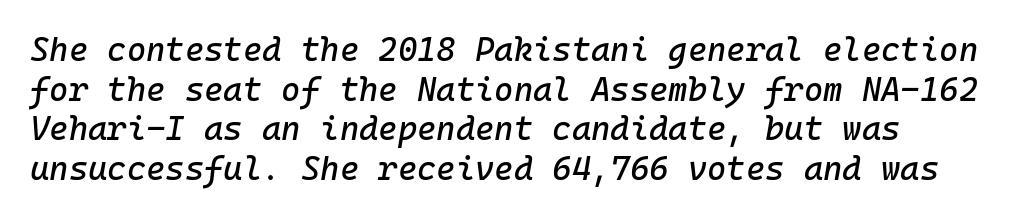
{"italic": "yes", "lean": "right", "slant_degrees": 10, "width": "normal", "stroke_contrast": "low", "x_height": "medium", "monospaced": "yes", "underline": "no", "line_spacing_ratio": 1.2, "letter_spacing": "normal", "letter_spacing_em": 0.0, "glyph_px": 33}
